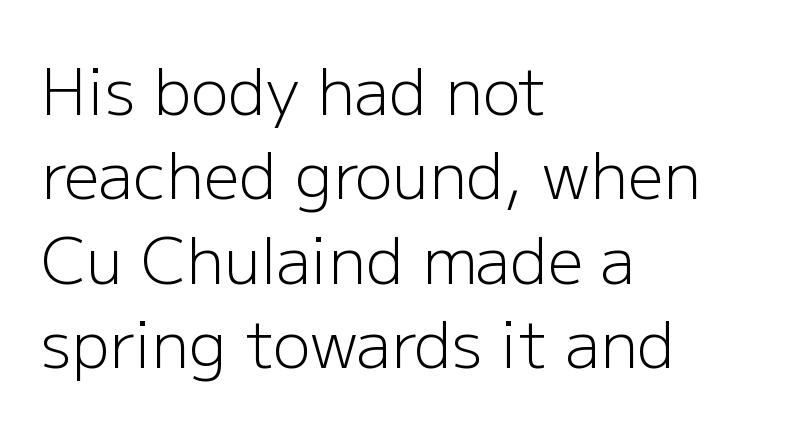
The image shows 63 px light sans-serif type, upright; set left-aligned, normal line spacing (1.34x), normal letter spacing, not underlined; low stroke contrast and a medium x-height.
